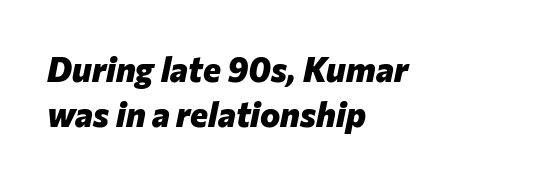
{"italic": "yes", "lean": "right", "slant_degrees": 12, "bold": "yes", "weight": "heavy", "width": "normal", "stroke_contrast": "low", "x_height": "medium", "monospaced": "no", "underline": "no", "align": "left", "line_spacing": "normal", "line_spacing_ratio": 1.32, "letter_spacing": "normal", "letter_spacing_em": 0.0, "glyph_px": 34}
